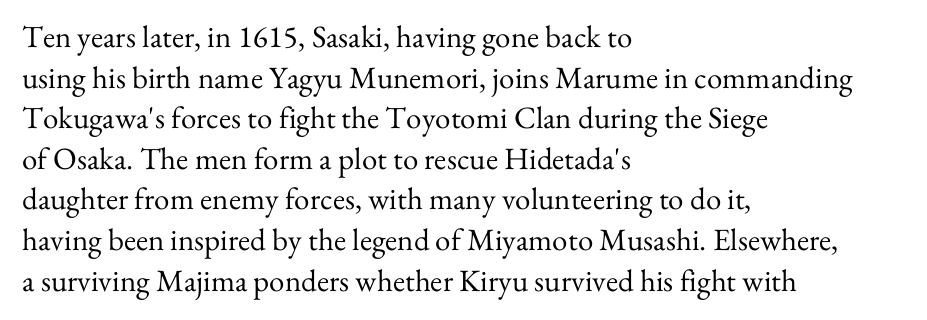
The image shows 31 px regular-weight serif type, upright; set left-aligned, normal line spacing (1.31x), normal letter spacing, not underlined; medium stroke contrast and a small x-height.
